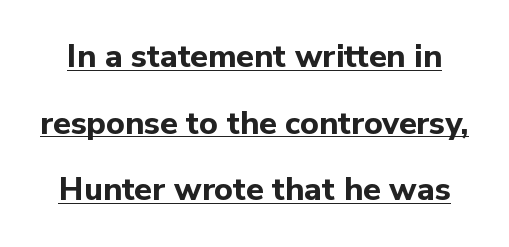
Q: Is the text bold? A: Yes.
Q: Is the text italic (slanted)? A: No, it is upright.
Q: Is the typeface a serif or a sans-serif typeface? A: Sans-serif.
Q: Is the text underlined? A: Yes.
Q: Is the spacing between letters normal or unusually wide? A: Normal.
Q: Is the spacing between lines tight, normal or loose? A: Loose.
Q: Width (condensed, normal, or wide)? A: Normal.
Q: Stroke contrast? A: Low.
Q: x-height? A: Medium.
Q: Monospaced? A: No.
